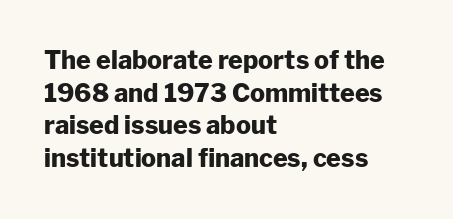
Q: Is the text bold? A: Yes.
Q: Is the text italic (slanted)? A: No, it is upright.
Q: Is the text underlined? A: No.
Q: How is the paragraph aligned? A: Left-aligned.
Q: Is the spacing between letters normal or unusually wide? A: Normal.
Q: Is the spacing between lines tight, normal or loose? A: Normal.
